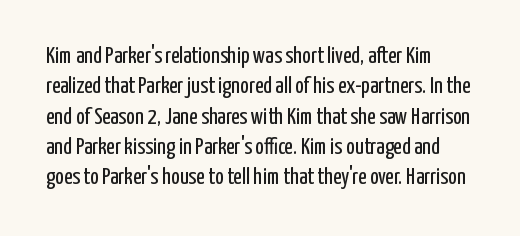
Q: Is the text bold? A: No.
Q: Is the text italic (slanted)? A: No, it is upright.
Q: Is the text underlined? A: No.
Q: Is the spacing between letters normal or unusually wide? A: Normal.
Q: Is the spacing between lines tight, normal or loose? A: Normal.
